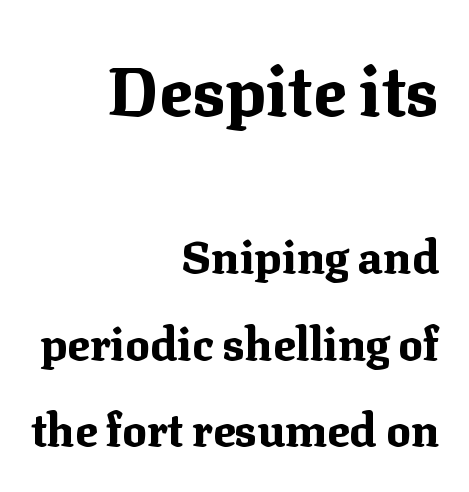
{"serif": "yes", "italic": "no", "bold": "yes", "weight": "bold", "width": "normal", "stroke_contrast": "medium", "x_height": "medium", "monospaced": "no", "underline": "no", "align": "right", "line_spacing_ratio": 1.89, "letter_spacing": "normal", "letter_spacing_em": 0.0, "larger_block": "first", "size_ratio": 1.5, "glyph_px": 69}
